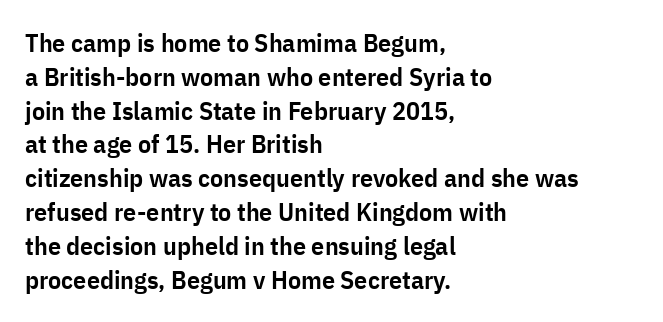
Look at the tracking — it's just the regular setting, nothing added. Line starts are locked; line ends wander. No word sits above an underline. The sample has been set in demibold, a notch under bold.
